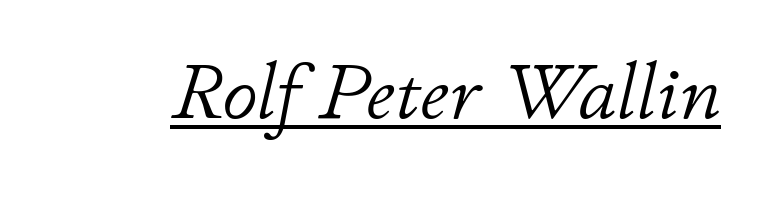
The letters advance in unequal steps, a hallmark of proportional type. The gaps between neighbouring characters are ordinary and unremarkable. This is underlined copy, the kind a proofreader might mark for attention. The whole block is typeset with a tilt.
